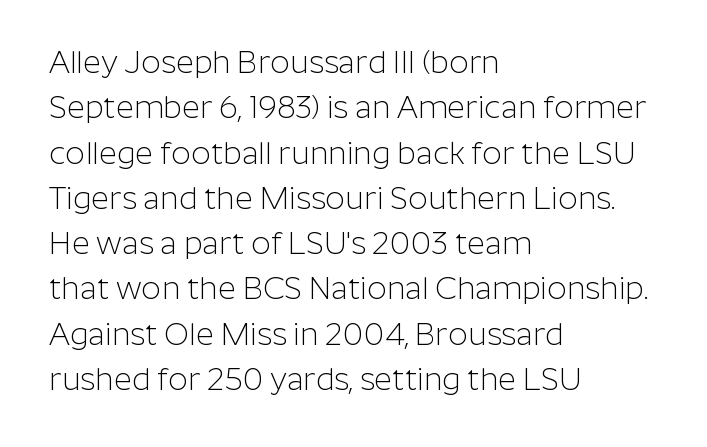
{"serif": "no", "italic": "no", "bold": "no", "weight": "light", "width": "normal", "stroke_contrast": "low", "x_height": "medium", "monospaced": "no", "underline": "no", "align": "left", "line_spacing": "normal", "line_spacing_ratio": 1.46, "letter_spacing": "normal", "letter_spacing_em": 0.0, "glyph_px": 31}
